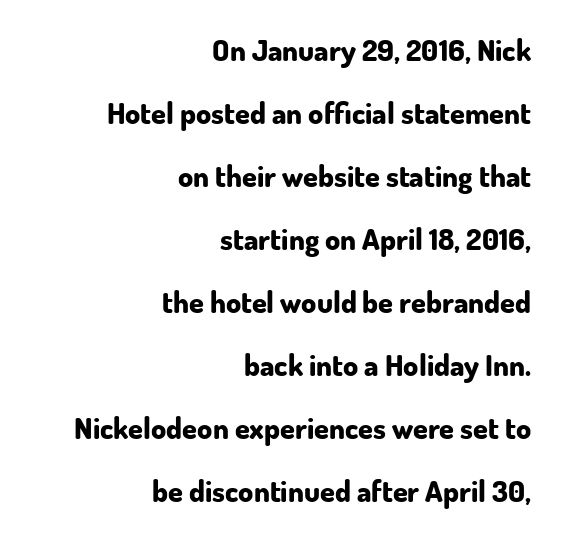
Q: Is the text bold? A: Yes.
Q: Is the text italic (slanted)? A: No, it is upright.
Q: Is the typeface a serif or a sans-serif typeface? A: Sans-serif.
Q: Is the text underlined? A: No.
Q: How is the paragraph aligned? A: Right-aligned.
Q: Is the spacing between letters normal or unusually wide? A: Normal.
Q: Is the spacing between lines tight, normal or loose? A: Loose.
Q: Width (condensed, normal, or wide)? A: Normal.
Q: Stroke contrast? A: Low.
Q: x-height? A: Small.
Q: Monospaced? A: No.
